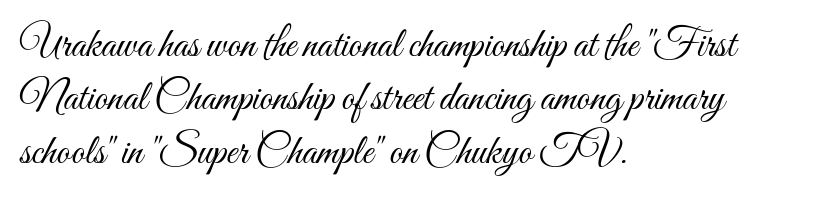
Q: Is the text bold? A: No.
Q: Is the text italic (slanted)? A: Yes.
Q: Is the text underlined? A: No.
Q: How is the paragraph aligned? A: Left-aligned.
Q: Is the spacing between letters normal or unusually wide? A: Normal.
Q: Is the spacing between lines tight, normal or loose? A: Normal.
Q: Width (condensed, normal, or wide)? A: Condensed.
Q: Stroke contrast? A: Medium.
Q: x-height? A: Small.
Q: Monospaced? A: No.
